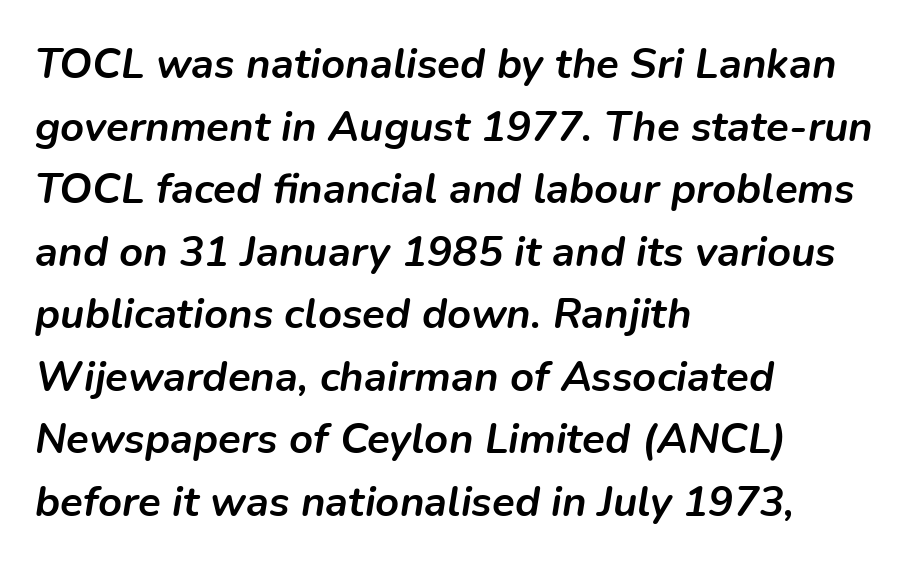
A classic flush-left, rag-right setting is used for this passage. A normal amount of white space separates one row of letters from the next. The string is rendered with underlining switched off. The rendering applies a slant to the glyphs. A dark, heavy texture on the line: the type is bold.
